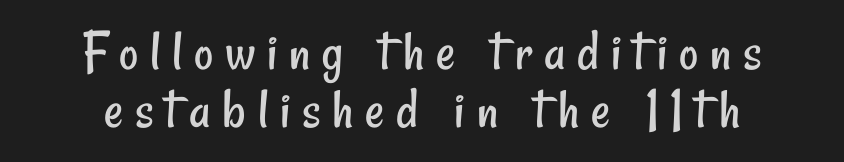
Lines of text with bare space underneath. A quiet, ordinary-to-light weight characterises the typeface. A typesetter would call this proportional, since set widths differ per character. Which margin do the lines hug? Neither — every line sits in the middle. The tracking jumps out immediately: characters are airy and widely separated. Compared with typical paragraphs, the rows here are closer together.
